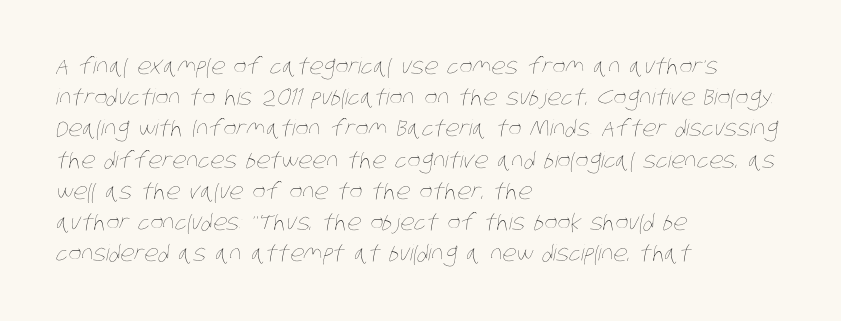
{"bold": "no", "underline": "no", "align": "left", "line_spacing": "normal", "line_spacing_ratio": 1.42, "letter_spacing": "normal", "letter_spacing_em": 0.0, "glyph_px": 22}
